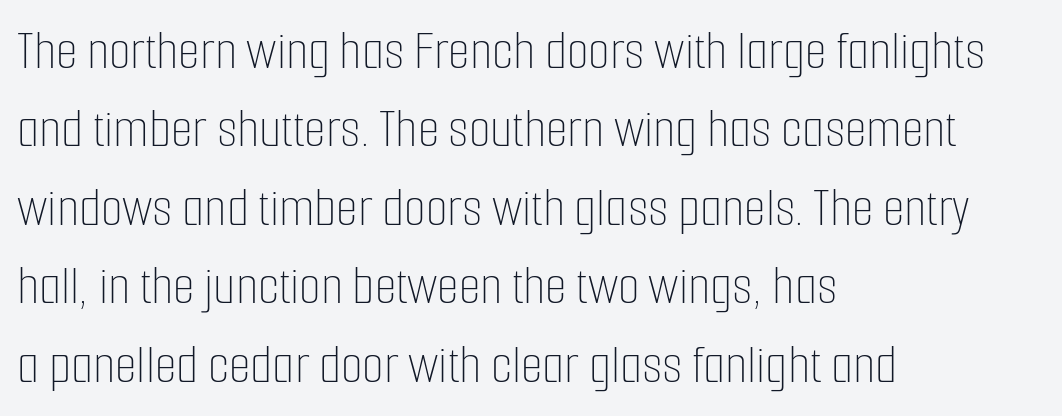
The image shows 56 px thin, condensed type, upright; set left-aligned, normal line spacing (1.4x), normal letter spacing, not underlined; low stroke contrast and a medium x-height.
